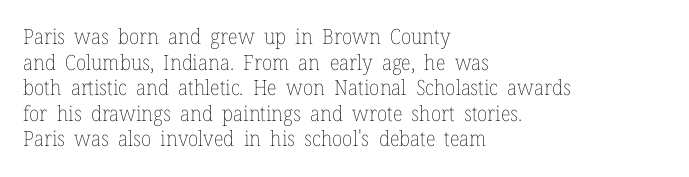
Does extra space separate the letters? No, they use regular spacing. The passage is arranged the way most books set body copy — flush left. The area under the type is left untouched. The face looks like a standard text weight, possibly lighter. Notice how the stems are strictly vertical — no italics here.
